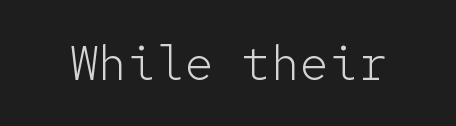
{"serif": "no", "italic": "no", "bold": "no", "weight": "light", "width": "normal", "stroke_contrast": "low", "x_height": "medium", "monospaced": "yes", "underline": "no", "letter_spacing": "normal", "letter_spacing_em": 0.0, "glyph_px": 48}
